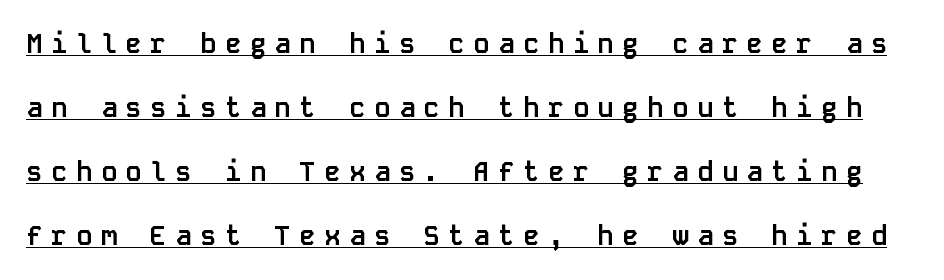
The image shows 27 px bold type, upright; set loose line spacing (2.37x), unusually wide letter spacing (+0.32 em), underlined.
